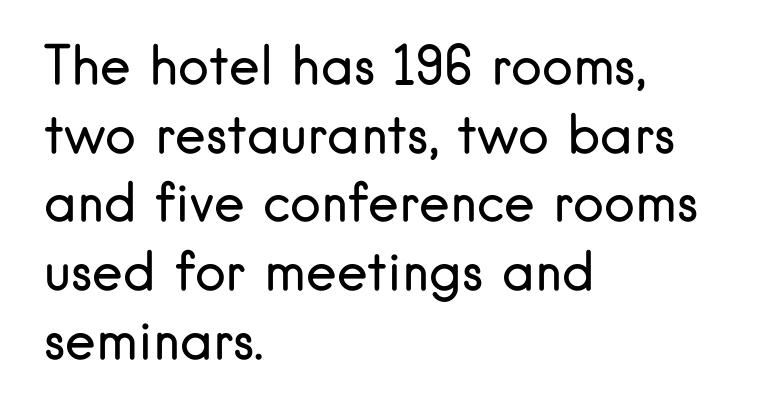
{"serif": "no", "italic": "no", "bold": "no", "weight": "regular", "width": "normal", "stroke_contrast": "low", "x_height": "small", "monospaced": "no", "underline": "no", "align": "left", "line_spacing": "normal", "line_spacing_ratio": 1.32, "letter_spacing": "normal", "letter_spacing_em": 0.0, "glyph_px": 52}
